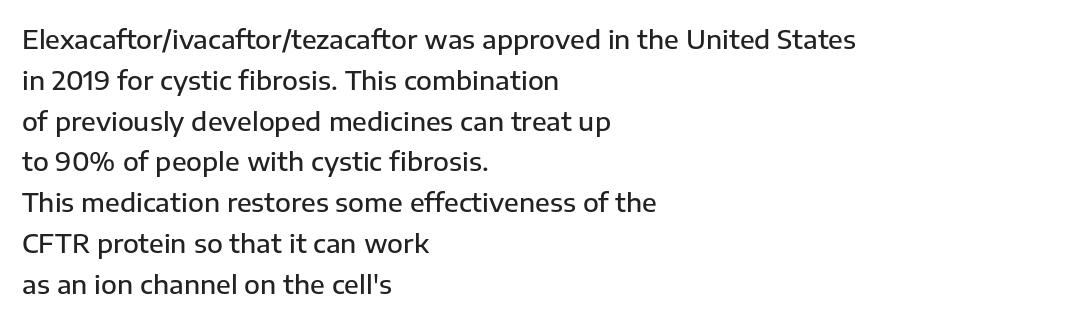
{"italic": "no", "bold": "semi", "underline": "no", "align": "left", "line_spacing": "normal", "line_spacing_ratio": 1.57, "letter_spacing": "normal", "letter_spacing_em": 0.0, "glyph_px": 26}
